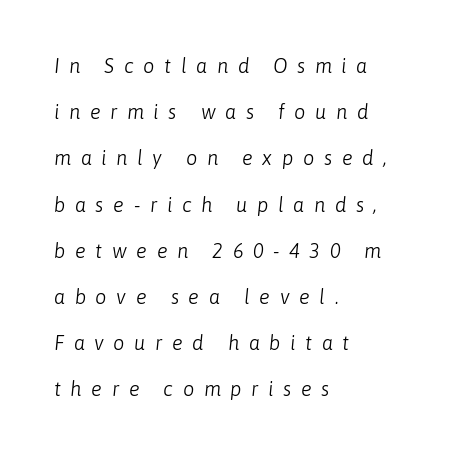
The image shows 20 px text type, italic (leaning right); set left-aligned, loose line spacing (2.31x), unusually wide letter spacing (+0.48 em), not underlined.
